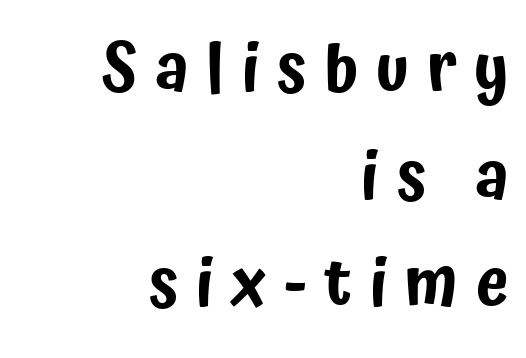
The image shows 66 px condensed sans-serif type, upright; set right-aligned, normal line spacing (1.63x), unusually wide letter spacing (+0.27 em), not underlined; low stroke contrast and a medium x-height.
